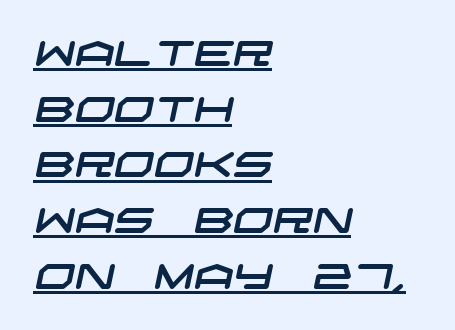
Short note: letters normally spaced. If you drew a ruler down the left edge, every line would touch it. Examine the stroke ends and you'll find no serifs. Each line of the rendering has a horizontal stroke beneath the glyphs.
